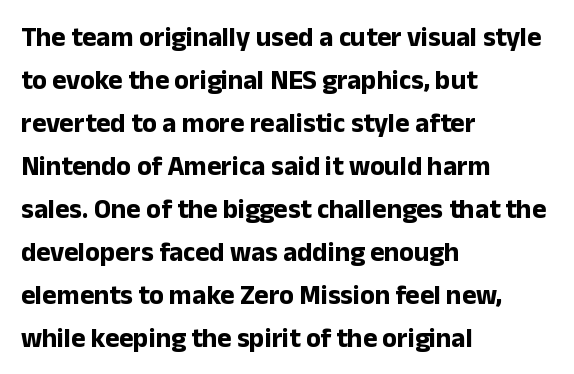
The image shows 27 px bold type, upright; set left-aligned, normal line spacing (1.59x), normal letter spacing, not underlined.
